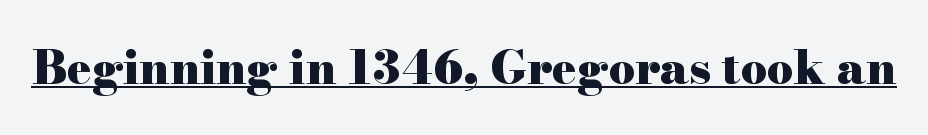
Q: Is the text bold? A: Yes.
Q: Is the text italic (slanted)? A: No, it is upright.
Q: Is the typeface a serif or a sans-serif typeface? A: Serif.
Q: Is the text underlined? A: Yes.
Q: Is the spacing between letters normal or unusually wide? A: Normal.
Q: Width (condensed, normal, or wide)? A: Wide.
Q: Stroke contrast? A: High.
Q: x-height? A: Small.
Q: Monospaced? A: No.
